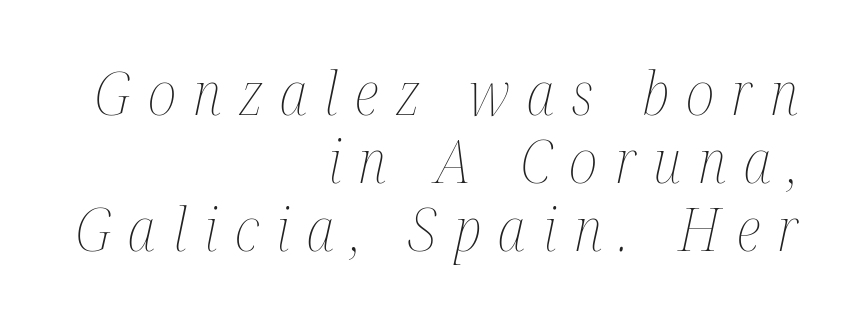
These lines huddle together more closely than default settings would place them. Characters follow at a spacing far wider than the type designer built in. These lines are rendered in a variable-pitch font. The typesetting does not lean heavy: it is not bold.
